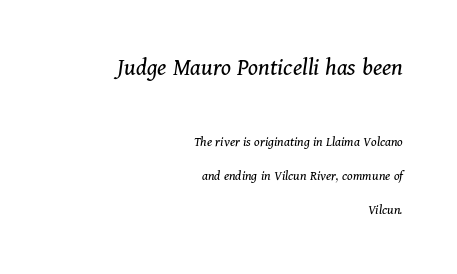
{"italic": "yes", "lean": "right", "slant_degrees": 11, "bold": "no", "underline": "no", "align": "right", "line_spacing": "loose", "line_spacing_ratio": 2.42, "letter_spacing": "normal", "letter_spacing_em": 0.0, "larger_block": "first", "size_ratio": 1.79, "glyph_px": 25}
